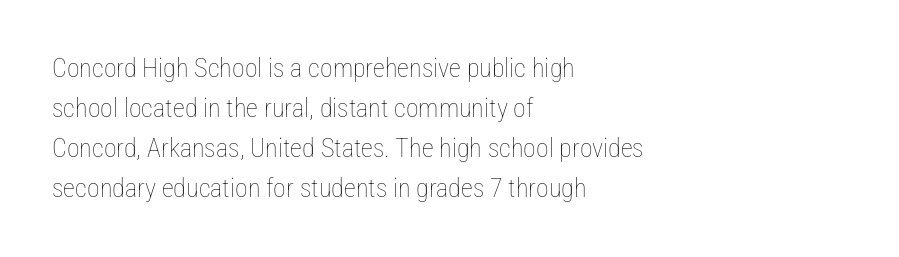
Q: Is the text bold? A: No.
Q: Is the text italic (slanted)? A: No, it is upright.
Q: Is the text underlined? A: No.
Q: How is the paragraph aligned? A: Left-aligned.
Q: Is the spacing between letters normal or unusually wide? A: Normal.
Q: Is the spacing between lines tight, normal or loose? A: Normal.
